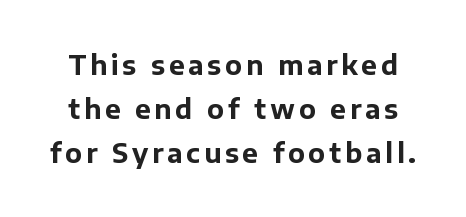
The designer left line spacing at the default. Decoration check: the copy has no underline. Ascenders rise straight up at ninety degrees. Students, this is bold: see how much ink each stroke carries.
